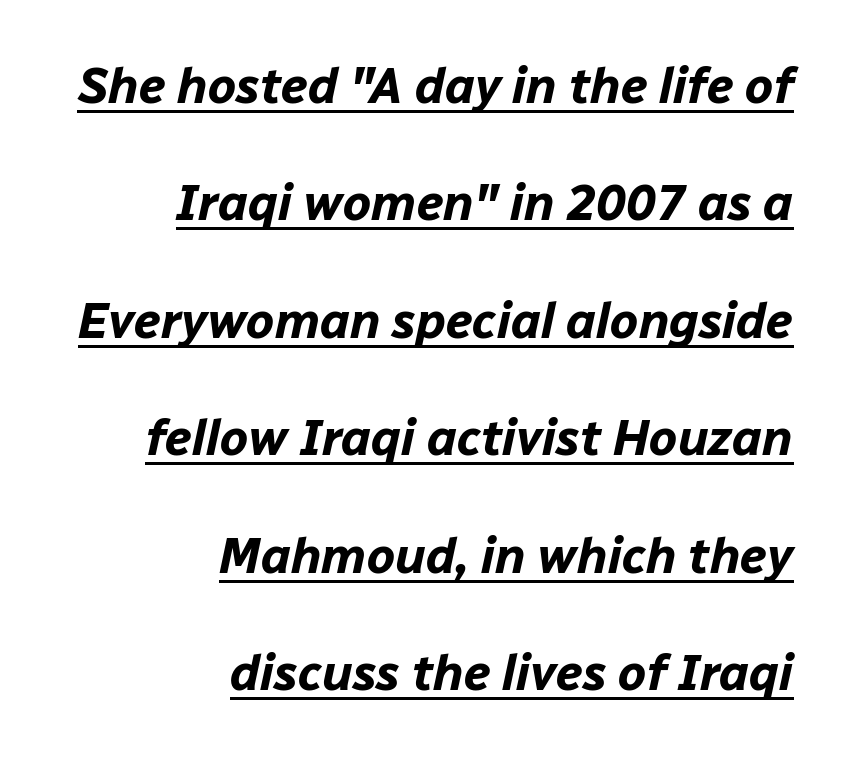
The typesetter chose a ragged-left arrangement here. Regarding leading, the lines here are spaced well apart. The letters advance in unequal steps, a hallmark of proportional type. The typesetting leans heavy: a genuine bold. Emphasis-style slanted type is in use.
